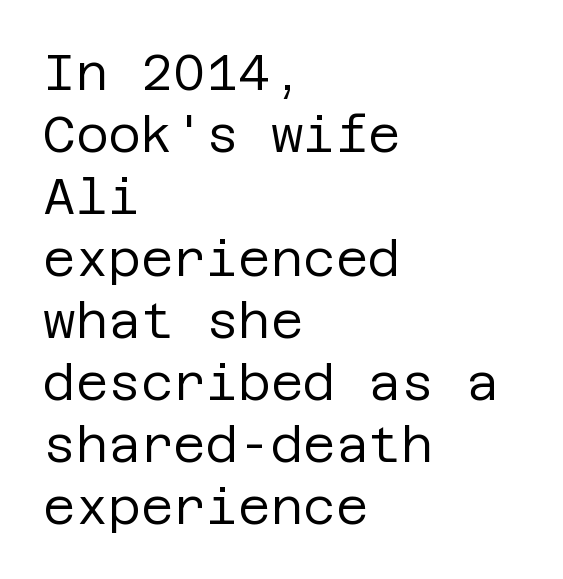
The image shows 50 px regular-weight sans-serif type, upright; set left-aligned, line spacing 1.24x, normal letter spacing, not underlined; low stroke contrast and a large x-height.
